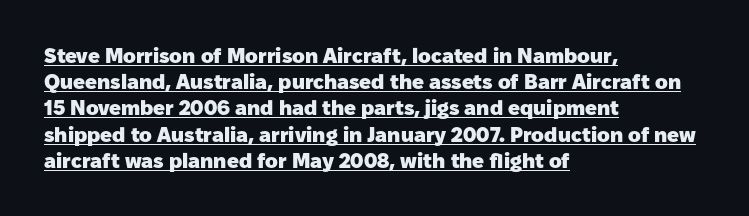
Q: Is the text bold? A: Yes.
Q: Is the text italic (slanted)? A: No, it is upright.
Q: Is the text underlined? A: Yes.
Q: How is the paragraph aligned? A: Left-aligned.
Q: Is the spacing between letters normal or unusually wide? A: Normal.
Q: Is the spacing between lines tight, normal or loose? A: Normal.
